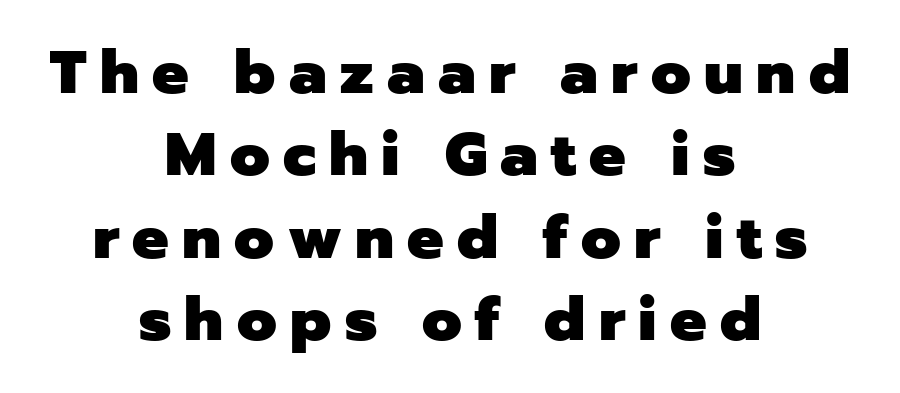
Words float on clear page, feet unadorned. Plenty of ink on the page — the face is bold. Characters follow at a spacing far wider than the type designer built in. In terms of posture, this sample is upright. The line-height multiplier appears to be the usual default.
